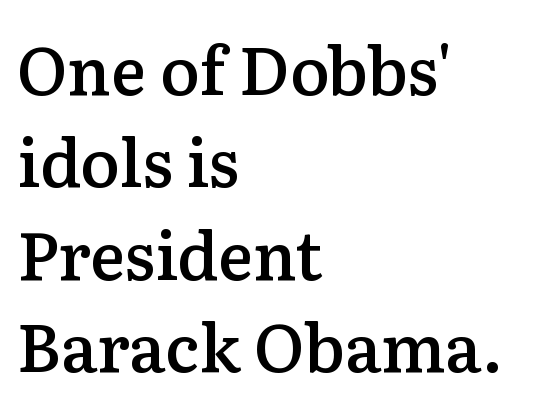
The image shows 66 px semibold serif type, upright; set left-aligned, normal line spacing (1.4x), normal letter spacing, not underlined; low stroke contrast and a medium x-height.
